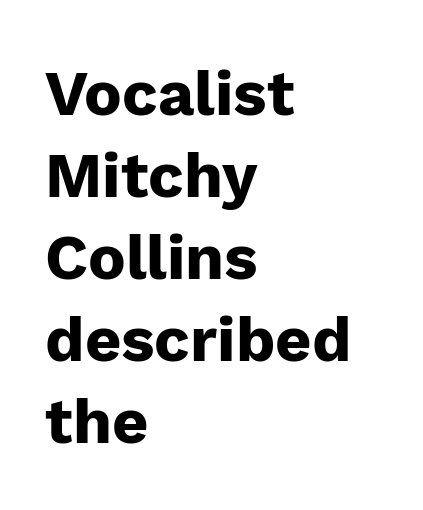
Q: Is the text bold? A: Yes.
Q: Is the text italic (slanted)? A: No, it is upright.
Q: Is the typeface a serif or a sans-serif typeface? A: Sans-serif.
Q: Is the text underlined? A: No.
Q: How is the paragraph aligned? A: Left-aligned.
Q: Is the spacing between letters normal or unusually wide? A: Normal.
Q: Is the spacing between lines tight, normal or loose? A: Normal.
Q: Width (condensed, normal, or wide)? A: Normal.
Q: Stroke contrast? A: Low.
Q: x-height? A: Medium.
Q: Monospaced? A: No.
